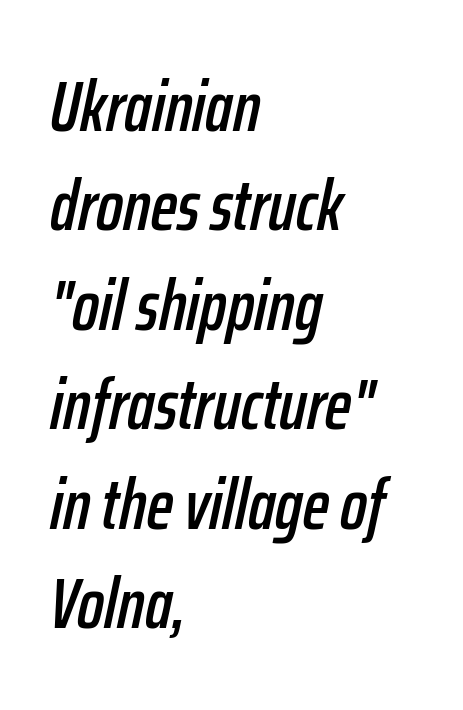
{"italic": "yes", "lean": "right", "slant_degrees": 12, "width": "condensed", "stroke_contrast": "low", "x_height": "medium", "monospaced": "no", "underline": "no", "align": "left", "line_spacing": "normal", "line_spacing_ratio": 1.4, "letter_spacing": "normal", "letter_spacing_em": 0.0, "glyph_px": 71}
